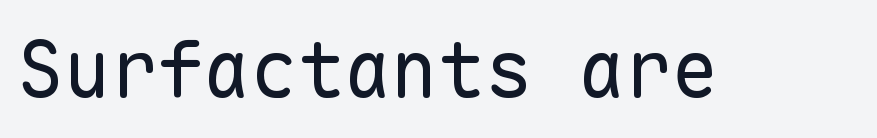
{"serif": "no", "italic": "no", "bold": "no", "weight": "regular", "width": "normal", "stroke_contrast": "low", "x_height": "medium", "monospaced": "yes", "underline": "no", "letter_spacing": "normal", "letter_spacing_em": 0.0, "glyph_px": 78}
